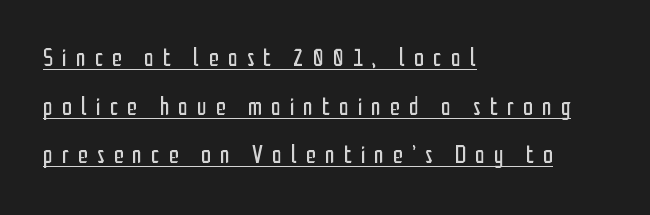
Designer's note — italics off, roman on. You could only call the tracking loose — the letters float apart. Leading is clearly above the norm, producing a sparse column. Casual observation: everything's shoved over to the left.
